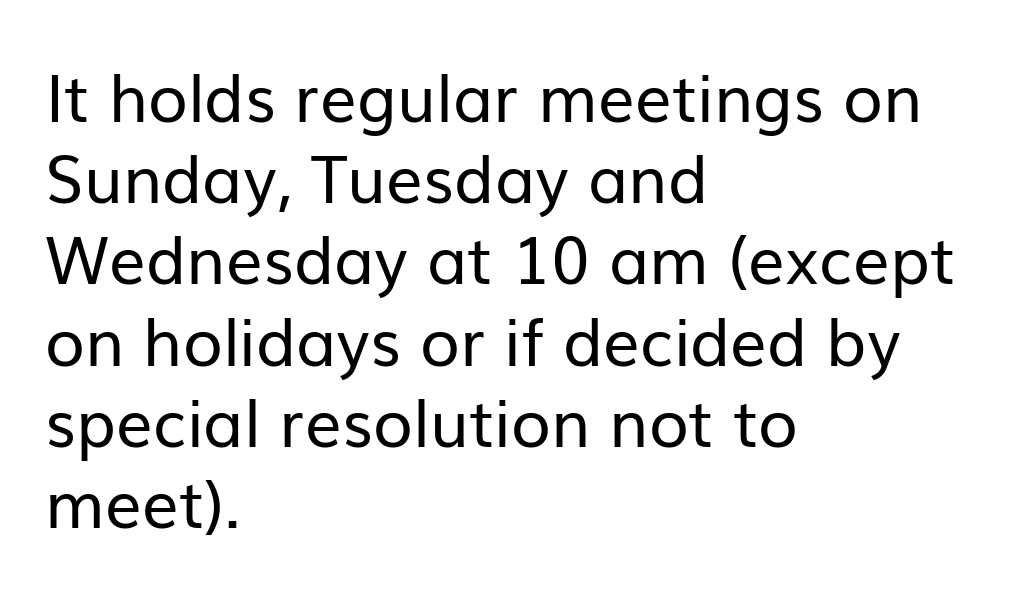
Q: Is the text bold? A: No.
Q: Is the text italic (slanted)? A: No, it is upright.
Q: Is the typeface a serif or a sans-serif typeface? A: Sans-serif.
Q: Is the text underlined? A: No.
Q: How is the paragraph aligned? A: Left-aligned.
Q: Is the spacing between letters normal or unusually wide? A: Normal.
Q: Is the spacing between lines tight, normal or loose? A: Normal.
Q: Width (condensed, normal, or wide)? A: Normal.
Q: Stroke contrast? A: Low.
Q: x-height? A: Medium.
Q: Monospaced? A: No.
